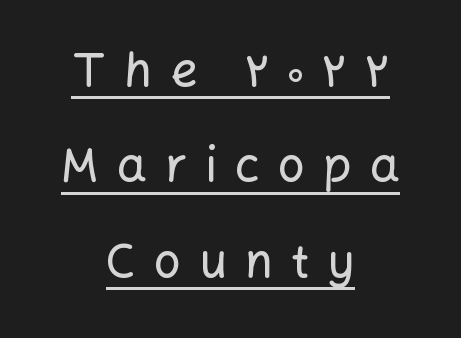
{"serif": "no", "italic": "no", "width": "normal", "stroke_contrast": "low", "x_height": "medium", "monospaced": "no", "underline": "yes", "align": "center", "line_spacing": "loose", "line_spacing_ratio": 2.03, "letter_spacing": "wide", "letter_spacing_em": 0.39, "glyph_px": 47}
